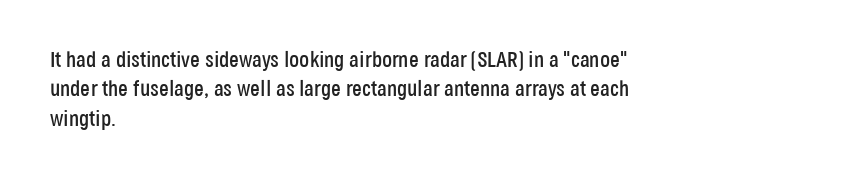
The image shows 22 px text type, upright; set left-aligned, normal line spacing (1.34x), normal letter spacing, not underlined.
